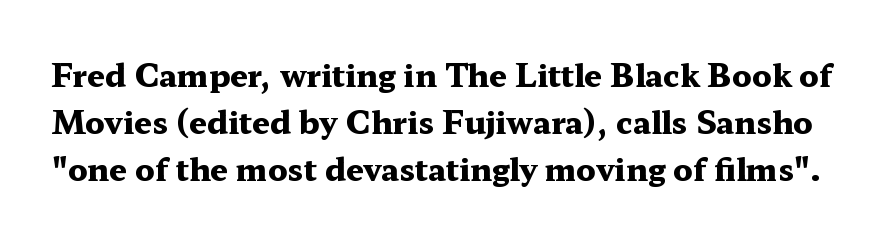
Its strokes are broad and dark, the hallmark of bold type. Spacing between characters is what you'd get straight out of the box. Compared with typical paragraphs, the rows here are spaced about the same. You could not count columns in this text — the font is proportionally spaced. Nobody drew a line under any word here. The typography opts for an upright posture over an oblique one.
